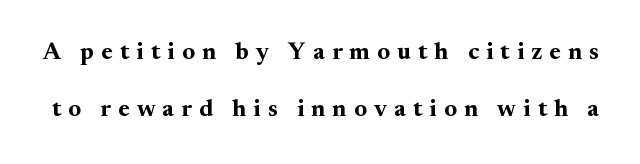
{"italic": "no", "bold": "yes", "underline": "no", "line_spacing": "loose", "line_spacing_ratio": 2.37, "letter_spacing": "wide", "letter_spacing_em": 0.3, "glyph_px": 24}
